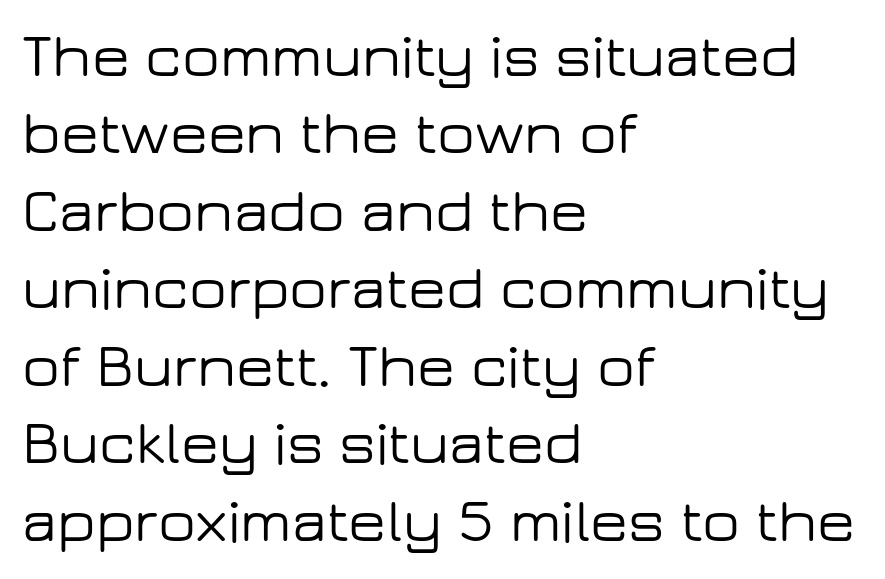
The image shows 62 px wide sans-serif type, upright; set left-aligned, normal line spacing (1.25x), normal letter spacing, not underlined; low stroke contrast and a medium x-height.
